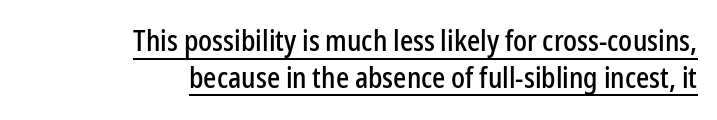
Q: Is the text italic (slanted)? A: No, it is upright.
Q: Is the typeface a serif or a sans-serif typeface? A: Sans-serif.
Q: Is the text underlined? A: Yes.
Q: How is the paragraph aligned? A: Right-aligned.
Q: Is the spacing between letters normal or unusually wide? A: Normal.
Q: Is the spacing between lines tight, normal or loose? A: Normal.
Q: Width (condensed, normal, or wide)? A: Condensed.
Q: Stroke contrast? A: Low.
Q: x-height? A: Medium.
Q: Monospaced? A: No.
